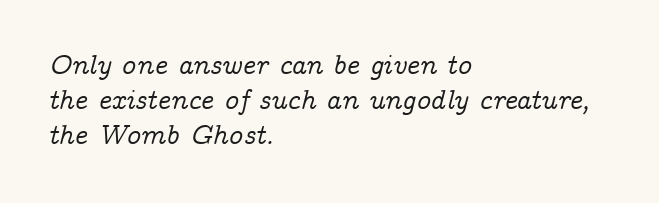
Q: Is the text italic (slanted)? A: Yes, it leans right by about 14 degrees.
Q: Is the typeface a serif or a sans-serif typeface? A: Serif.
Q: Is the text underlined? A: No.
Q: How is the paragraph aligned? A: Left-aligned.
Q: Is the spacing between letters normal or unusually wide? A: Normal.
Q: Is the spacing between lines tight, normal or loose? A: Normal.
Q: Width (condensed, normal, or wide)? A: Normal.
Q: Stroke contrast? A: Low.
Q: x-height? A: Medium.
Q: Monospaced? A: No.
